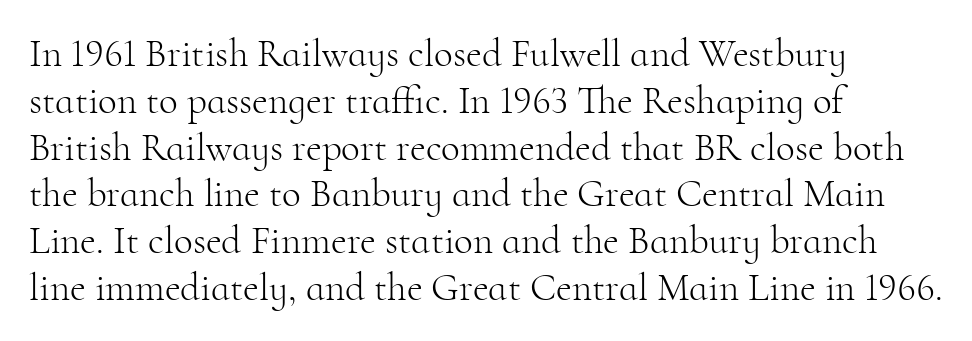
{"serif": "yes", "italic": "no", "bold": "no", "weight": "light", "width": "normal", "stroke_contrast": "high", "x_height": "small", "monospaced": "no", "underline": "no", "align": "left", "line_spacing_ratio": 1.2, "letter_spacing": "normal", "letter_spacing_em": 0.0, "glyph_px": 39}
